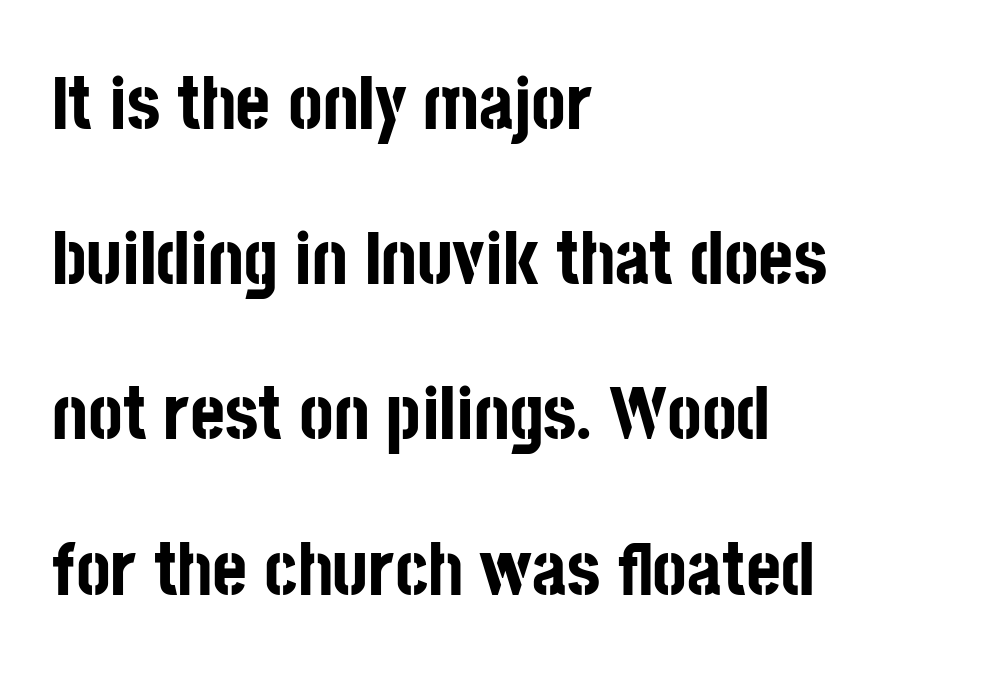
Each word holds together tightly as a unit, with standard inter-letter gaps. Type style note: lacks serifs. Has an underline been added? It has not. Typographic density is high because the face is bold. The paragraph shown leans on its left margin.
